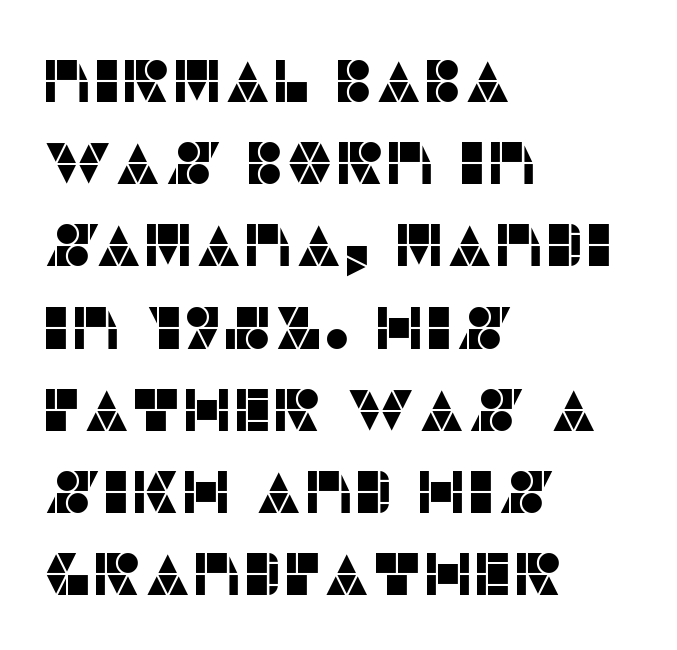
No italicization has been applied; the sample stays upright. Is the block centered? No — it sits flush against the left margin. This rendering features lettering with no underline. In terms of letterform style, serifs are entirely absent. Each word holds together tightly as a unit, with standard inter-letter gaps. The lines sit at an ordinary, default distance from one another.
